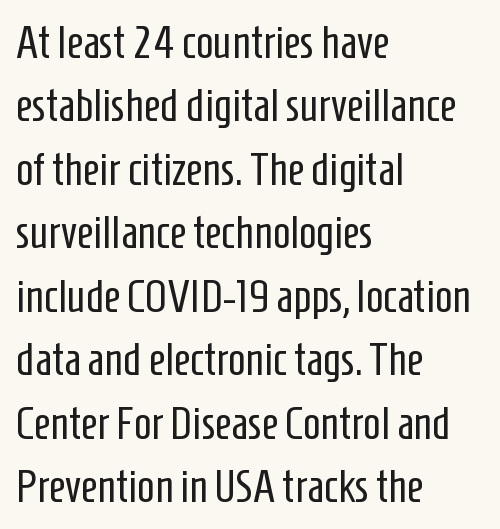
The image shows 46 px regular-weight, condensed sans-serif type, upright; set left-aligned, normal line spacing (1.38x), normal letter spacing, not underlined; low stroke contrast and a medium x-height.
